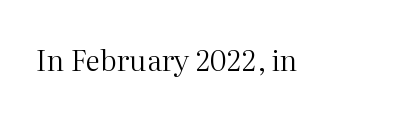
The image shows 29 px regular-weight serif type, upright; set normal letter spacing, not underlined; medium stroke contrast and a medium x-height.
